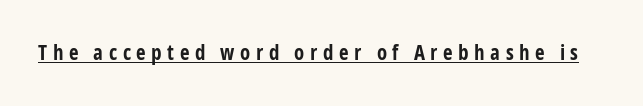
Is there an underline? Yes — a line sits under the letters. This rendering widens character spacing well past its baseline value. Strokes here are thick enough to call this a true bold. Is there any slant? The stems are plumb.
